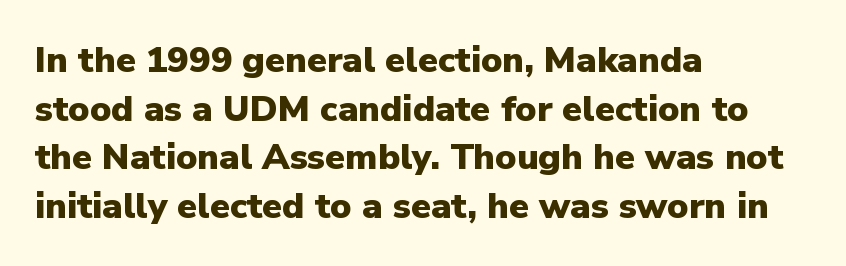
Q: Is the text bold? A: Yes.
Q: Is the text italic (slanted)? A: No, it is upright.
Q: Is the typeface a serif or a sans-serif typeface? A: Sans-serif.
Q: Is the text underlined? A: No.
Q: How is the paragraph aligned? A: Left-aligned.
Q: Is the spacing between letters normal or unusually wide? A: Normal.
Q: Is the spacing between lines tight, normal or loose? A: Normal.
Q: Width (condensed, normal, or wide)? A: Normal.
Q: Stroke contrast? A: Low.
Q: x-height? A: Medium.
Q: Monospaced? A: No.
